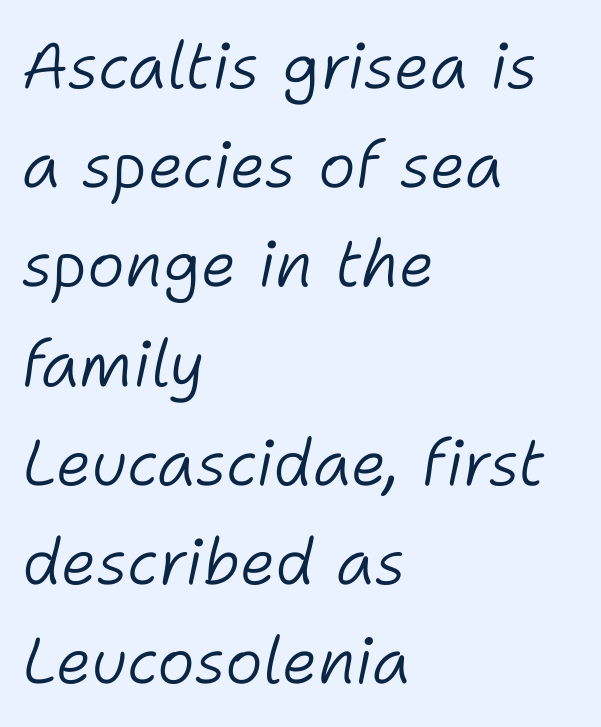
{"italic": "yes", "lean": "right", "slant_degrees": 11, "bold": "no", "weight": "light", "width": "normal", "stroke_contrast": "low", "x_height": "medium", "monospaced": "no", "underline": "no", "align": "left", "line_spacing": "normal", "line_spacing_ratio": 1.55, "letter_spacing": "normal", "letter_spacing_em": 0.0, "glyph_px": 64}
